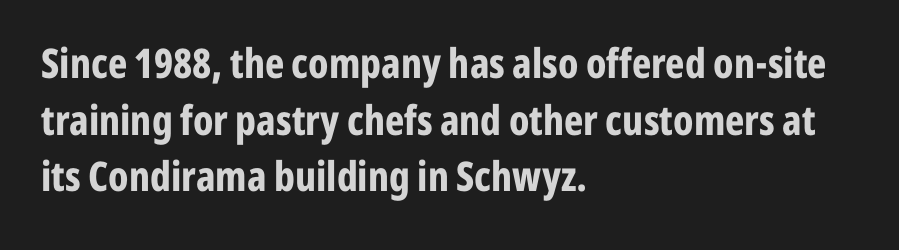
{"serif": "no", "italic": "no", "bold": "yes", "weight": "bold", "width": "condensed", "stroke_contrast": "low", "x_height": "medium", "monospaced": "no", "underline": "no", "align": "left", "line_spacing": "normal", "line_spacing_ratio": 1.38, "letter_spacing": "normal", "letter_spacing_em": 0.0, "glyph_px": 41}
